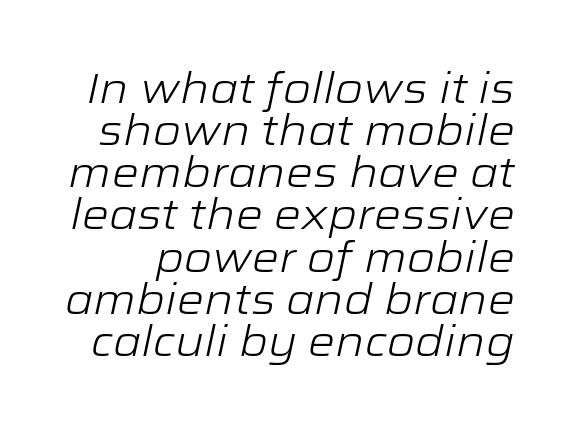
{"italic": "yes", "lean": "right", "slant_degrees": 12, "bold": "no", "weight": "light", "width": "wide", "stroke_contrast": "low", "x_height": "medium", "monospaced": "no", "underline": "no", "line_spacing": "tight", "line_spacing_ratio": 0.98, "letter_spacing": "normal", "letter_spacing_em": 0.0, "glyph_px": 43}
